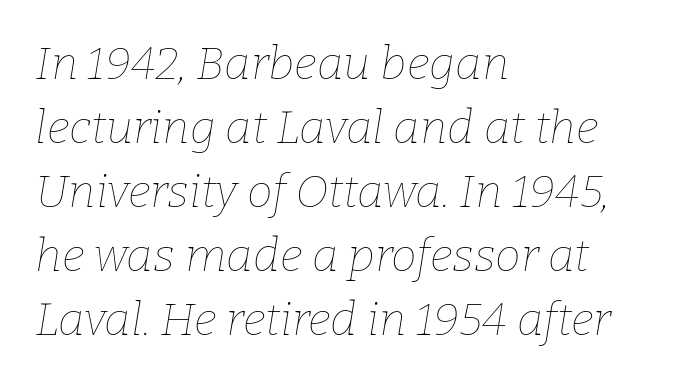
The image shows 46 px thin type, italic (leaning right); set left-aligned, normal line spacing (1.39x), normal letter spacing, not underlined; low stroke contrast and a medium x-height.
